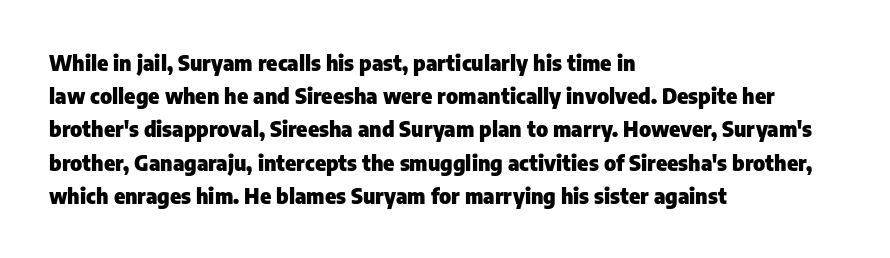
Q: Is the text bold? A: Yes.
Q: Is the text italic (slanted)? A: No, it is upright.
Q: Is the text underlined? A: No.
Q: How is the paragraph aligned? A: Left-aligned.
Q: Is the spacing between letters normal or unusually wide? A: Normal.
Q: Is the spacing between lines tight, normal or loose? A: Normal.
